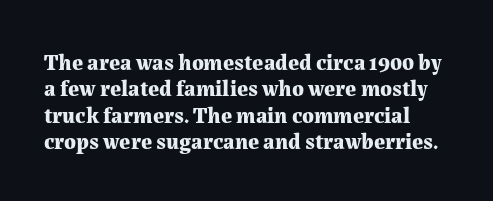
The passage shown is not underscored anywhere. The type is set solid horizontally, with unmodified tracking. Ascenders rise straight up at ninety degrees. Plenty of ink on the page — the face is bold.
